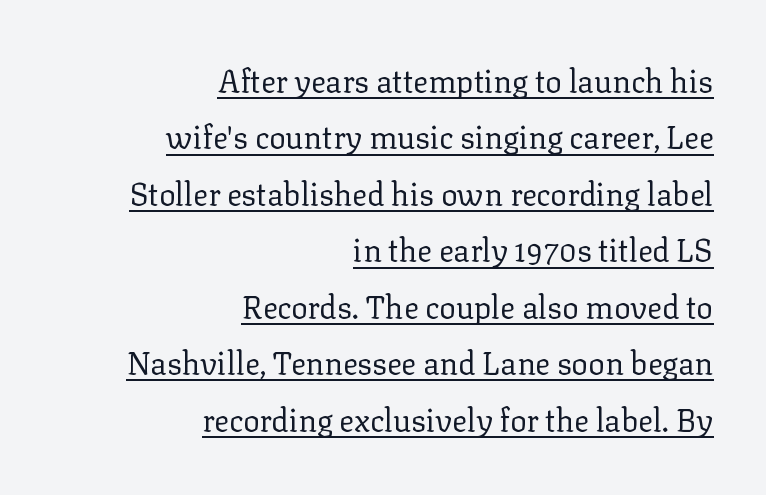
The image shows 31 px regular-weight serif type, upright; set right-aligned, line spacing 1.82x, normal letter spacing, underlined; low stroke contrast and a medium x-height.
